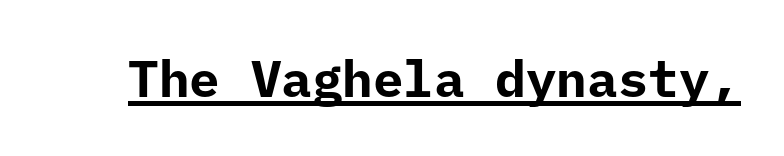
The image shows 51 px bold sans-serif type, upright, monospaced; set normal letter spacing, underlined; low stroke contrast and a medium x-height.
